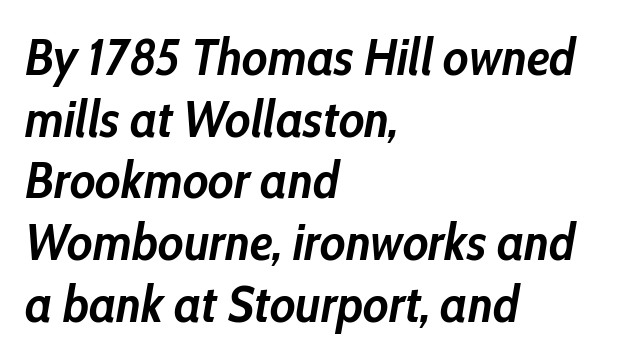
These lines are rendered in a variable-pitch font. The face used here has a pronounced slope to its letters. This rendering uses left alignment, leaving the right contour irregular. Does the weight exceed regular? Yes, all the way to bold. Caption: standard tracking, unaltered.
